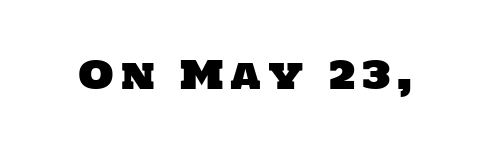
The image shows 38 px sans-serif type; set not underlined; low stroke contrast and a large x-height.
